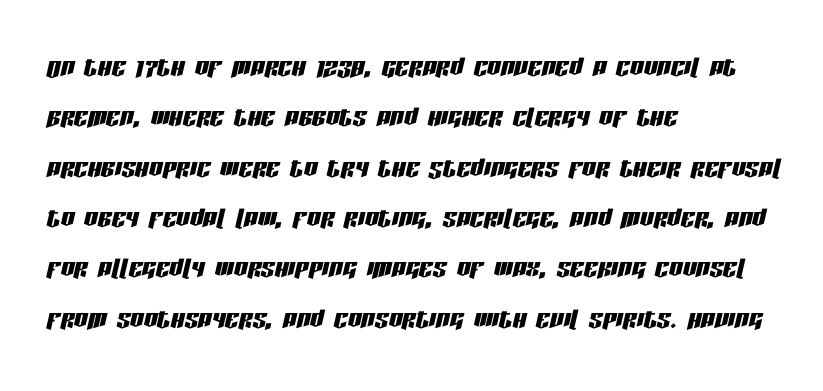
Spacing between characters is what you'd get straight out of the box. Here the designer chose a conventional face with non-uniform glyph widths. The rendering anchors every line to the left-hand side. It's the slanting kind of type.
